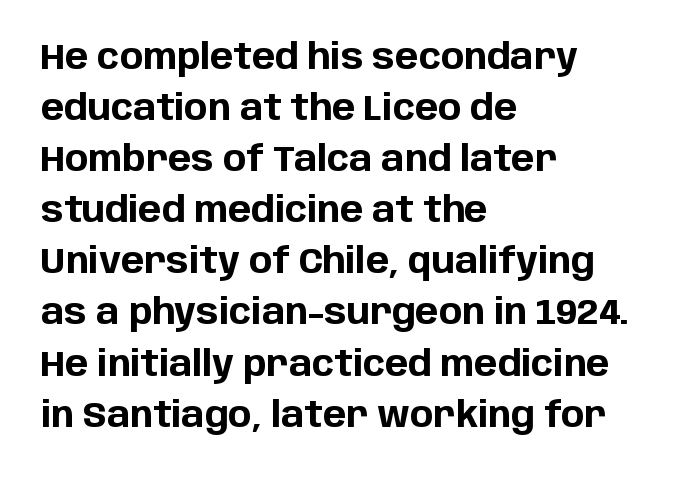
Q: Is the text bold? A: Yes.
Q: Is the text italic (slanted)? A: No, it is upright.
Q: Is the typeface a serif or a sans-serif typeface? A: Sans-serif.
Q: Is the text underlined? A: No.
Q: How is the paragraph aligned? A: Left-aligned.
Q: Is the spacing between letters normal or unusually wide? A: Normal.
Q: Is the spacing between lines tight, normal or loose? A: Normal.
Q: Width (condensed, normal, or wide)? A: Normal.
Q: Stroke contrast? A: Low.
Q: x-height? A: Large.
Q: Monospaced? A: No.
